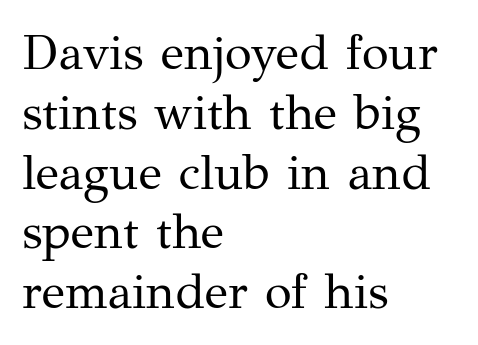
On a weight scale, this lands at 450 or below. The type family on display is of the serif kind. Vertical strokes here are truly vertical. Students, note that the glyphs here touch the page at normal intervals. Varying glyph widths throughout — classic text-font behaviour.
